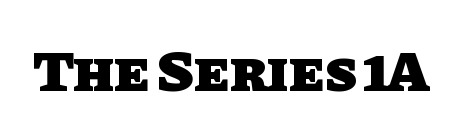
Heft: maximum for text — a bold. Descender tails drop into unmarked territory. Note: no serifs on the glyphs. The rendering uses natural spacing where letterforms have individual widths.
